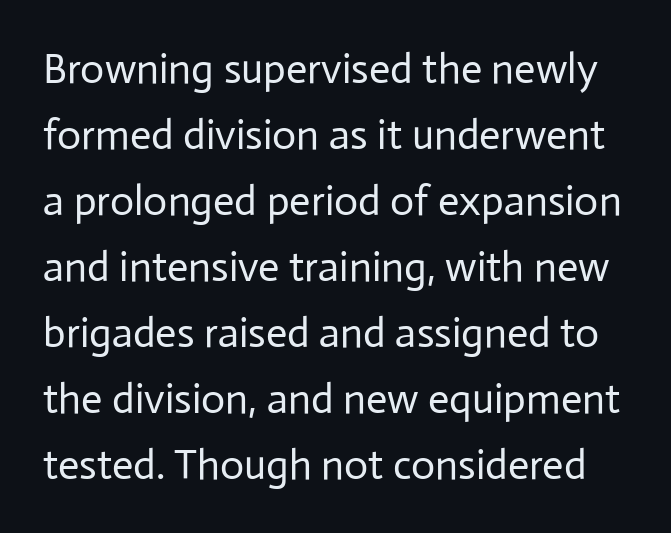
Q: Is the text bold? A: No.
Q: Is the text italic (slanted)? A: No, it is upright.
Q: Is the typeface a serif or a sans-serif typeface? A: Sans-serif.
Q: Is the text underlined? A: No.
Q: Is the spacing between letters normal or unusually wide? A: Normal.
Q: Is the spacing between lines tight, normal or loose? A: Normal.
Q: Width (condensed, normal, or wide)? A: Normal.
Q: Stroke contrast? A: Low.
Q: x-height? A: Medium.
Q: Monospaced? A: No.
